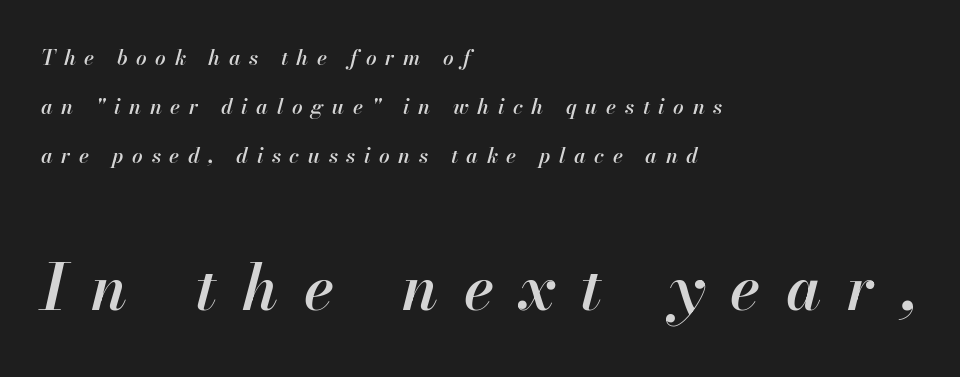
{"italic": "yes", "lean": "right", "slant_degrees": 13, "bold": "semi", "weight": "semibold", "width": "normal", "stroke_contrast": "high", "x_height": "small", "monospaced": "no", "underline": "no", "align": "left", "line_spacing": "loose", "line_spacing_ratio": 2.34, "letter_spacing": "wide", "letter_spacing_em": 0.41, "larger_block": "second", "size_ratio": 3.0, "glyph_px": 63}
